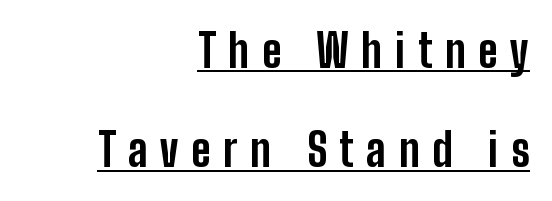
The image shows 45 px bold, condensed sans-serif type, upright; set right-aligned, loose line spacing (2.21x), unusually wide letter spacing (+0.28 em), underlined; low stroke contrast and a medium x-height.
